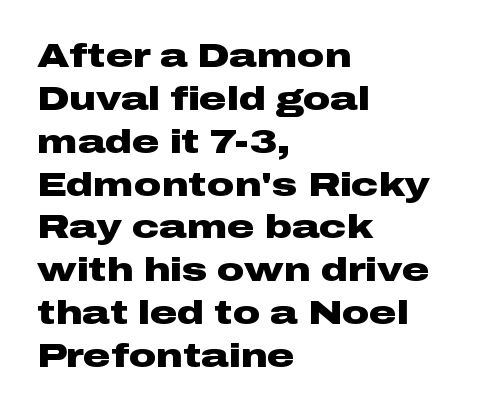
{"serif": "no", "italic": "no", "bold": "yes", "weight": "heavy", "width": "wide", "stroke_contrast": "low", "x_height": "medium", "monospaced": "no", "underline": "no", "align": "left", "line_spacing": "normal", "line_spacing_ratio": 1.26, "letter_spacing": "normal", "letter_spacing_em": 0.0, "glyph_px": 34}
